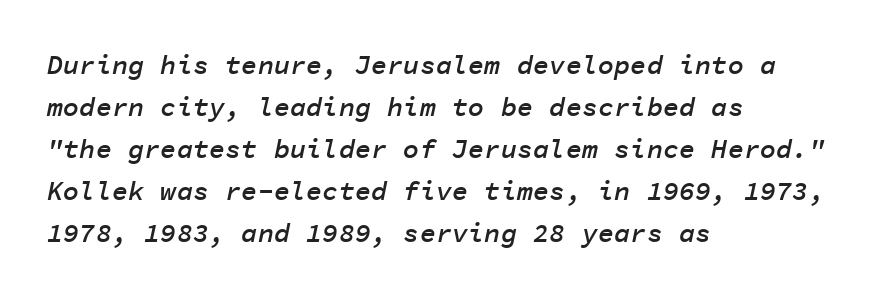
Q: Is the text bold? A: Semi-bold.
Q: Is the text italic (slanted)? A: Yes, it leans right by about 11 degrees.
Q: Is the text underlined? A: No.
Q: How is the paragraph aligned? A: Left-aligned.
Q: Is the spacing between letters normal or unusually wide? A: Normal.
Q: Is the spacing between lines tight, normal or loose? A: Normal.
